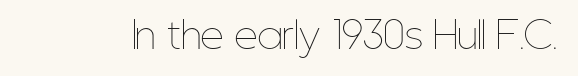
{"italic": "no", "bold": "no", "weight": "thin", "width": "condensed", "stroke_contrast": "low", "x_height": "medium", "monospaced": "no", "underline": "no", "letter_spacing": "normal", "letter_spacing_em": 0.0, "glyph_px": 37}
